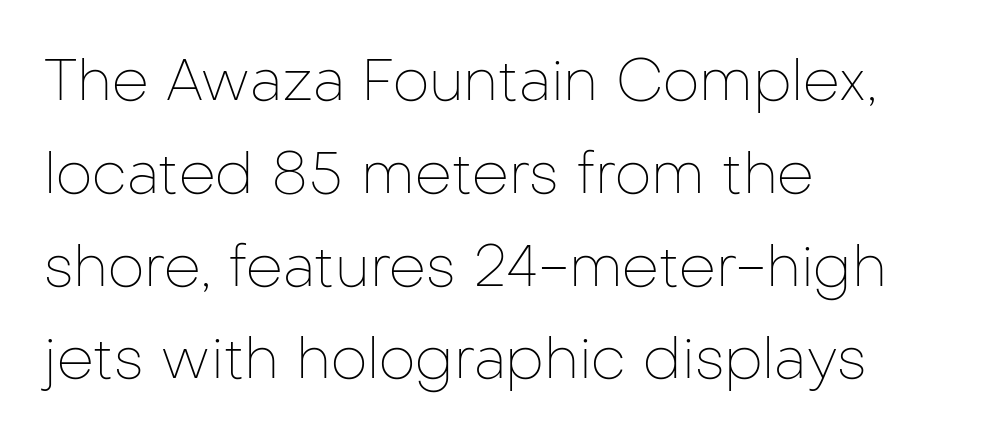
Q: Is the text bold? A: No.
Q: Is the text italic (slanted)? A: No, it is upright.
Q: Is the typeface a serif or a sans-serif typeface? A: Sans-serif.
Q: Is the text underlined? A: No.
Q: How is the paragraph aligned? A: Left-aligned.
Q: Is the spacing between letters normal or unusually wide? A: Normal.
Q: Is the spacing between lines tight, normal or loose? A: Normal.
Q: Width (condensed, normal, or wide)? A: Normal.
Q: Stroke contrast? A: Low.
Q: x-height? A: Medium.
Q: Monospaced? A: No.
